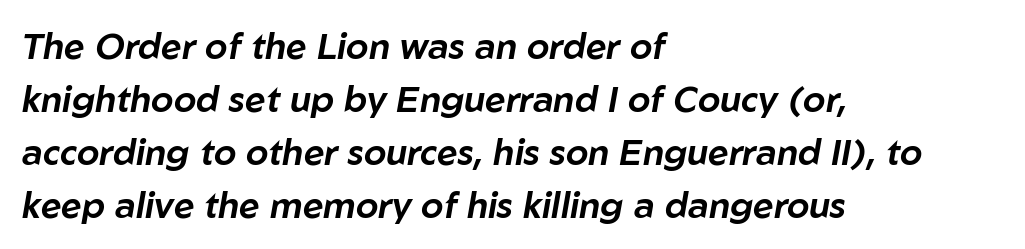
Q: Is the text italic (slanted)? A: Yes, it leans right by about 10 degrees.
Q: Is the text underlined? A: No.
Q: How is the paragraph aligned? A: Left-aligned.
Q: Is the spacing between letters normal or unusually wide? A: Normal.
Q: Is the spacing between lines tight, normal or loose? A: Normal.
Q: Width (condensed, normal, or wide)? A: Normal.
Q: Stroke contrast? A: Low.
Q: x-height? A: Medium.
Q: Monospaced? A: No.
